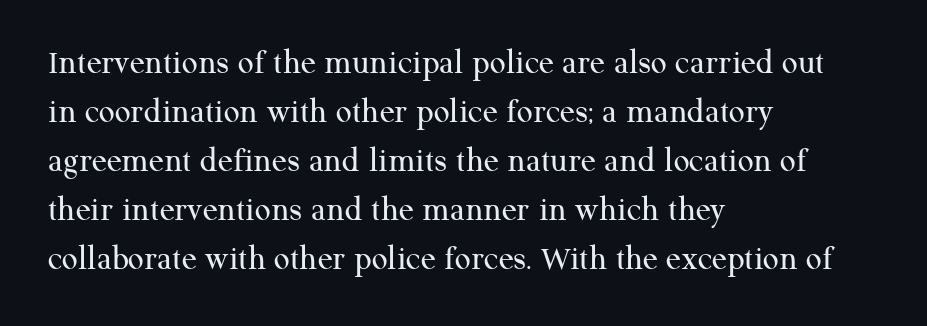
The image shows 35 px regular-weight serif type, upright; set left-aligned, normal line spacing (1.4x), normal letter spacing, not underlined; medium stroke contrast and a medium x-height.
